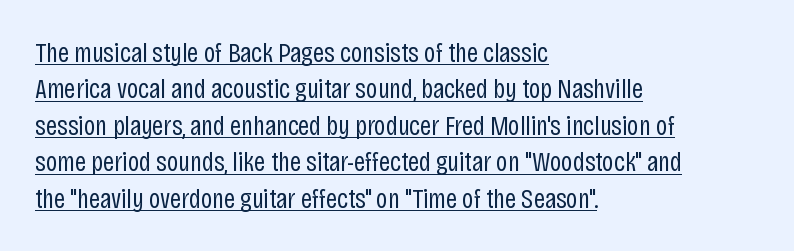
The image shows 28 px regular-weight, condensed sans-serif type, upright; set left-aligned, normal line spacing (1.3x), normal letter spacing, underlined; low stroke contrast and a large x-height.
